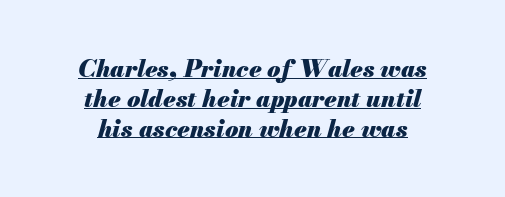
A student would call this center alignment; a typographer would say set centered. How are the letters spaced? Ordinarily, with no added tracking. In terms of weight, the rendering is a true, heavy bold. Each line of the rendering has a horizontal stroke beneath the glyphs.
